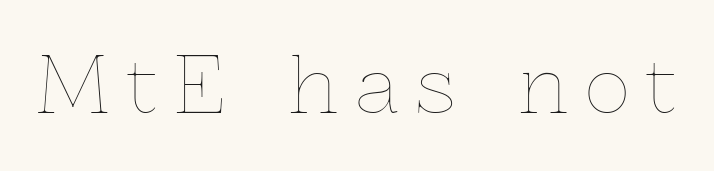
{"italic": "no", "bold": "no", "weight": "thin", "width": "normal", "x_height": "medium", "monospaced": "no", "underline": "no", "letter_spacing": "wide", "letter_spacing_em": 0.23, "glyph_px": 76}
